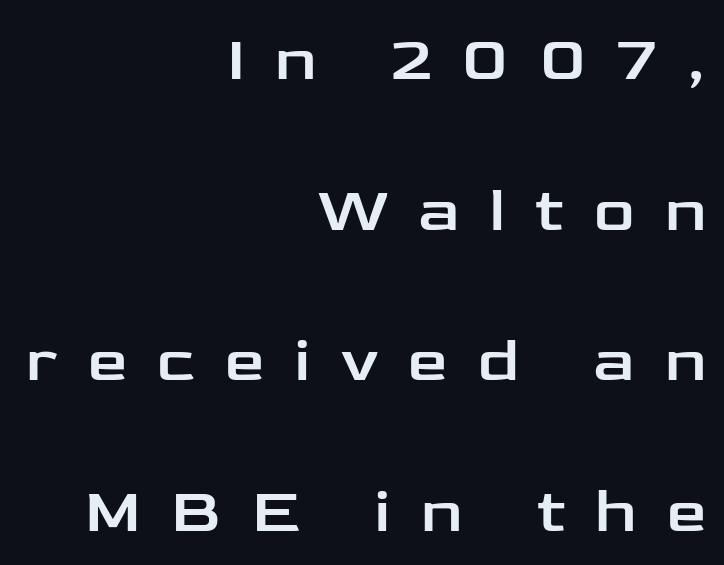
The image shows 63 px wide sans-serif type, upright; set right-aligned, loose line spacing (2.39x), unusually wide letter spacing (+0.48 em), not underlined; low stroke contrast and a medium x-height.
